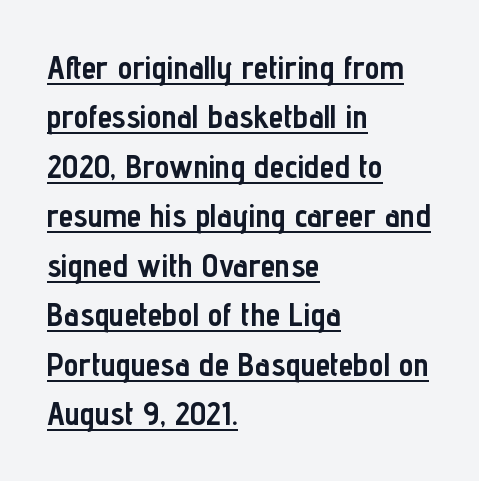
The image shows 33 px semibold, condensed sans-serif type, upright; set left-aligned, normal line spacing (1.5x), normal letter spacing, underlined; low stroke contrast and a medium x-height.
